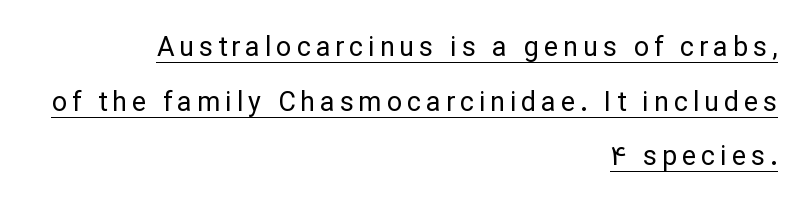
{"italic": "no", "bold": "no", "underline": "yes", "align": "right", "line_spacing": "loose", "line_spacing_ratio": 2.02, "glyph_px": 27}
